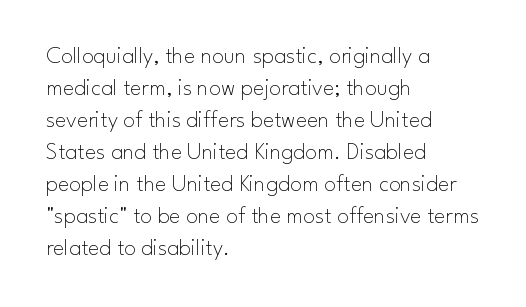
A bare baseline throughout the passage. Does the lettering tilt? It doesn't — this is upright. Leftover space on each line is placed entirely after the last word. Regarding leading, the lines here are spaced in the standard way. Inter-character spacing is left at the font's built-in metrics. Compared with a typical body face, this is equally light or lighter still.
